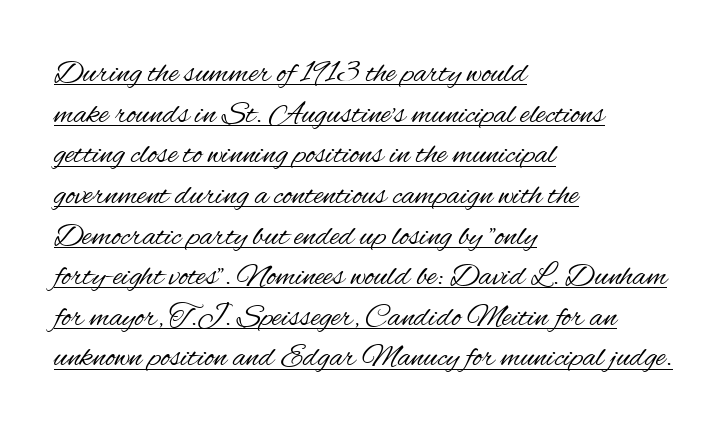
The image shows 32 px regular-weight, condensed sans-serif type; set left-aligned, normal line spacing (1.27x), normal letter spacing, underlined; medium stroke contrast and a small x-height.
